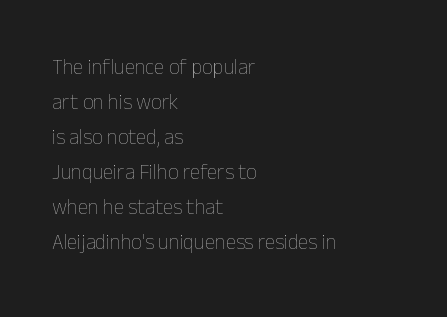
{"italic": "no", "bold": "no", "underline": "no", "align": "left", "line_spacing": "normal", "line_spacing_ratio": 1.67, "letter_spacing": "normal", "letter_spacing_em": 0.0, "glyph_px": 21}
